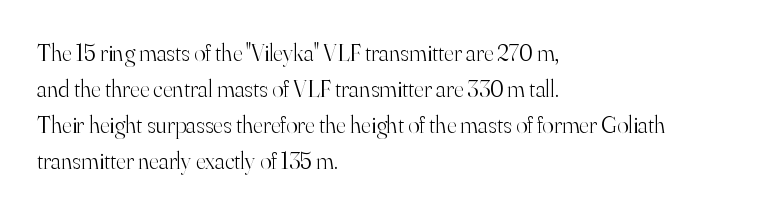
There is no visible air inserted between adjacent glyphs. The rendering anchors every line to the left-hand side. Counters stay open thanks to moderate or lighter strokes. Is there much room between lines? A standard amount, neither cramped nor airy. Type without underlining.
